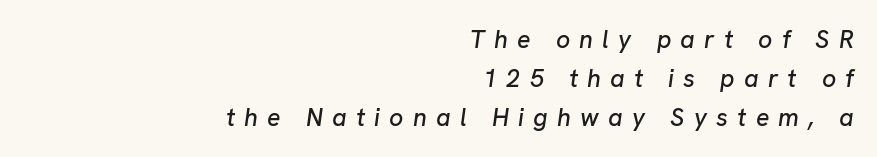
Is the letter spacing exaggerated? Yes — the characters are pushed far apart. The space between consecutive lines is moderate. Any mark beneath the type? The region is blank. The paragraph shown leans on its right margin. This sample uses an oblique cut, with every glyph tilted off the vertical.
